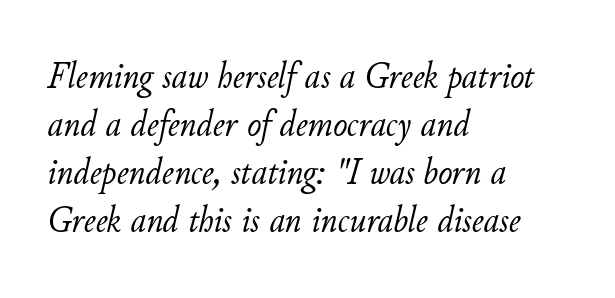
The image shows 38 px light type, italic (leaning right); set left-aligned, normal line spacing (1.26x), normal letter spacing, not underlined; low stroke contrast and a small x-height.
